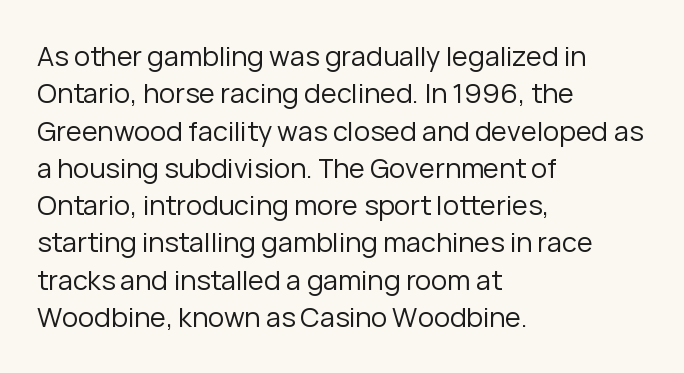
{"italic": "no", "bold": "no", "underline": "no", "align": "left", "line_spacing": "normal", "line_spacing_ratio": 1.38, "letter_spacing": "normal", "letter_spacing_em": 0.0, "glyph_px": 27}
